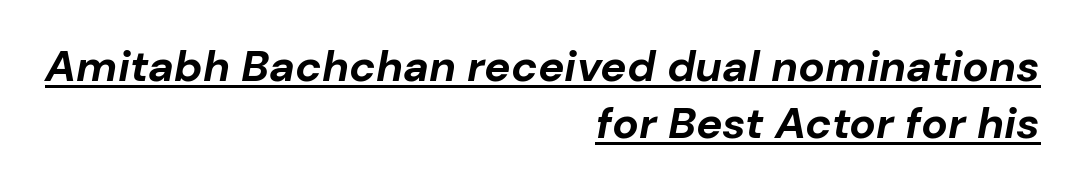
{"italic": "yes", "lean": "right", "slant_degrees": 10, "bold": "yes", "weight": "bold", "width": "normal", "stroke_contrast": "low", "x_height": "medium", "monospaced": "no", "underline": "yes", "align": "right", "line_spacing": "normal", "line_spacing_ratio": 1.29, "letter_spacing": "normal", "letter_spacing_em": 0.0, "glyph_px": 44}
